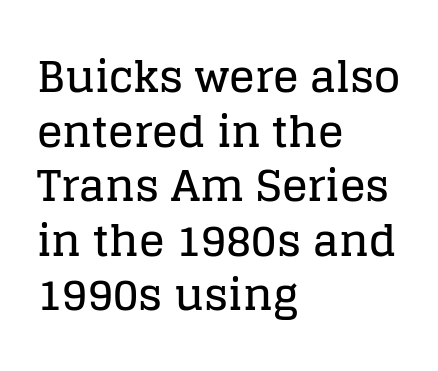
Q: Is the text italic (slanted)? A: No, it is upright.
Q: Is the typeface a serif or a sans-serif typeface? A: Serif.
Q: Is the text underlined? A: No.
Q: How is the paragraph aligned? A: Left-aligned.
Q: Is the spacing between letters normal or unusually wide? A: Normal.
Q: Is the spacing between lines tight, normal or loose? A: Normal.
Q: Width (condensed, normal, or wide)? A: Normal.
Q: Stroke contrast? A: Low.
Q: x-height? A: Large.
Q: Monospaced? A: No.
